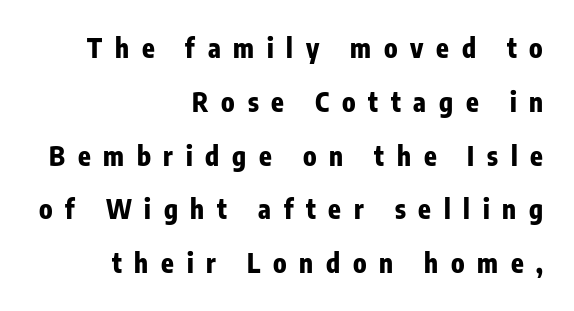
{"italic": "no", "bold": "yes", "underline": "no", "align": "right", "line_spacing": "loose", "line_spacing_ratio": 2.07, "letter_spacing": "wide", "letter_spacing_em": 0.49, "glyph_px": 26}
